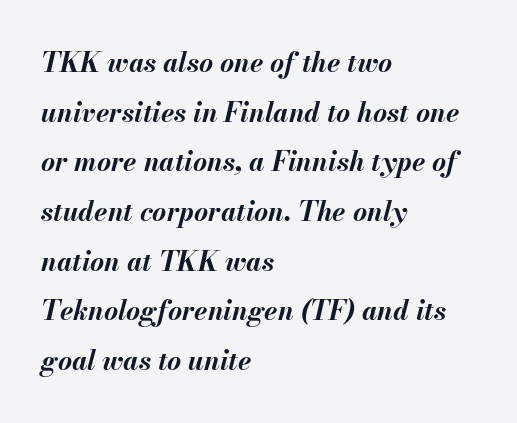
Short note: letters normally spaced. If you drew a ruler down the left edge, every line would touch it. Plenty of ink on the page — the face is bold. The glyphs are unaccompanied by any horizontal stroke below them. Notice how the stems are inclined rather than vertical — that's the hallmark of italics.
